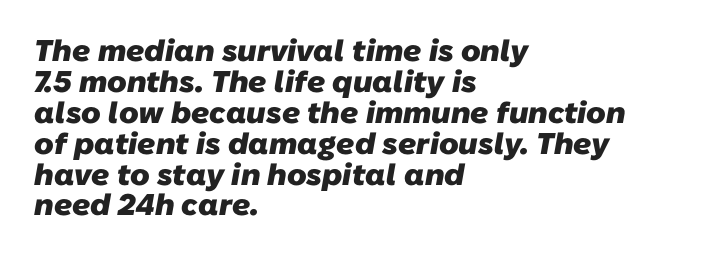
{"serif": "no", "bold": "yes", "weight": "heavy", "width": "normal", "stroke_contrast": "low", "x_height": "medium", "monospaced": "no", "underline": "no", "align": "left", "line_spacing": "tight", "line_spacing_ratio": 1.03, "letter_spacing": "normal", "letter_spacing_em": 0.0, "glyph_px": 30}
